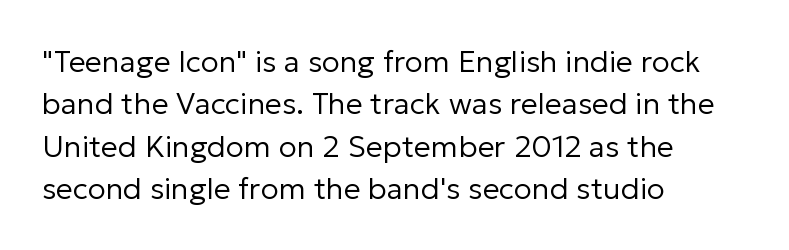
This rendering features lettering with no underline. Each letter keeps its own natural width here, so spacing adapts to shape. This block has exactly the height ordinary leading produces. Unlike a traditional serif, this face leaves its strokes unadorned.
